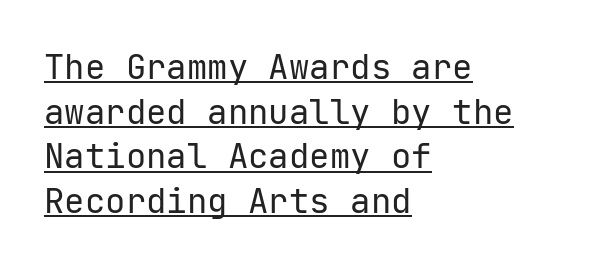
Short note: letters normally spaced. Is there any slant? The stems are plumb. The lines sit at an ordinary, default distance from one another. Type style note: lacks serifs.
